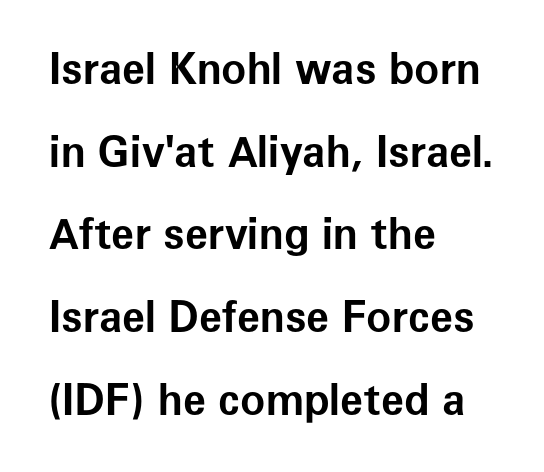
The image shows 42 px bold sans-serif type, upright; set left-aligned, loose line spacing (1.97x), normal letter spacing, not underlined; low stroke contrast and a medium x-height.
